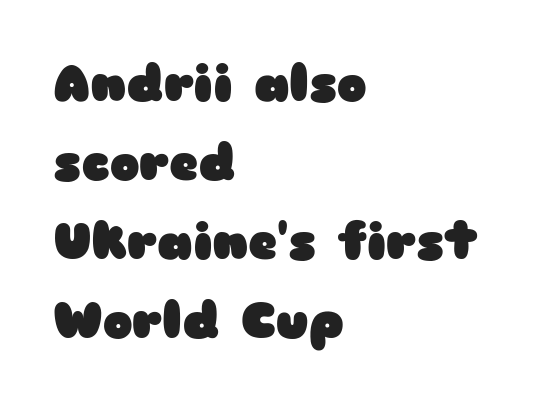
Emphasis by weight is at full strength: bold. The face used here is rendered with its standard letterfit. This block has exactly the height ordinary leading produces. Upright lettering throughout.
